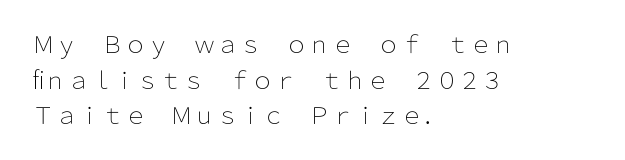
Baseline-to-baseline distance is the conventional proportion of letter height. The passage is arranged the way most books set body copy — flush left. The glyphs are unaccompanied by any horizontal stroke below them. The gaps between neighbouring characters are ordinary and unremarkable.
